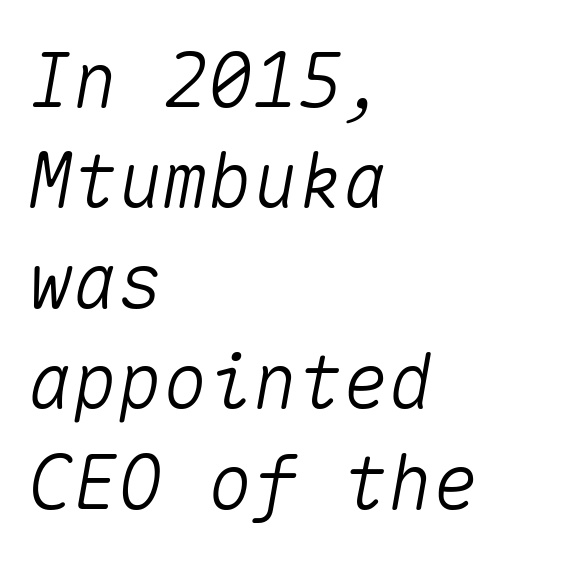
The image shows 75 px text type, italic (leaning right), monospaced; set left-aligned, normal line spacing (1.34x), normal letter spacing, not underlined; medium stroke contrast and a medium x-height.
